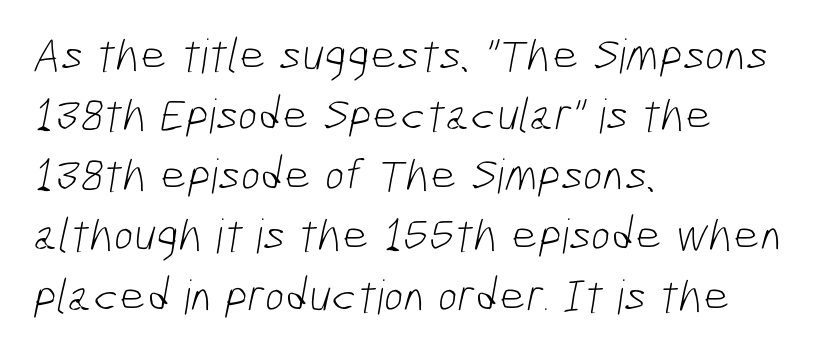
{"serif": "no", "bold": "no", "weight": "light", "width": "condensed", "stroke_contrast": "low", "x_height": "medium", "monospaced": "no", "underline": "no", "align": "left", "line_spacing": "normal", "line_spacing_ratio": 1.28, "letter_spacing": "normal", "letter_spacing_em": 0.0, "glyph_px": 47}
